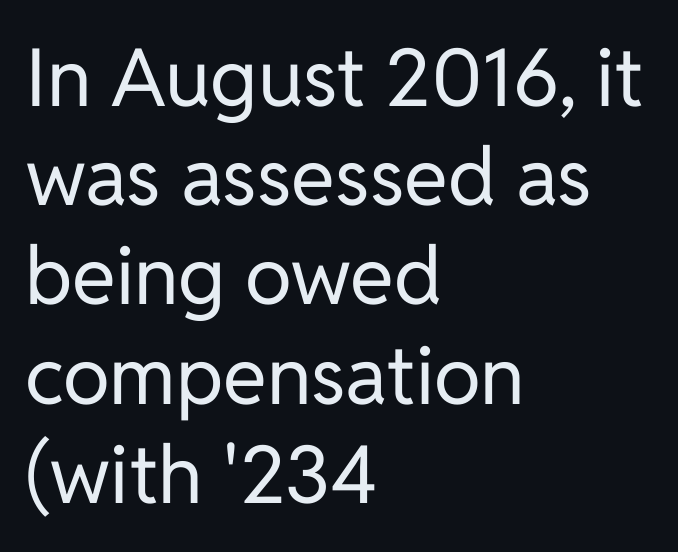
The type family on display is of the sans-serif kind. Tracking here is standard; glyphs follow each other at the usual distance. Posture: upright roman. The passage shown is not underscored anywhere. This rendering uses left alignment, leaving the right contour irregular. Is this a fixed-width face? No — the glyphs have proportional, varying widths.
